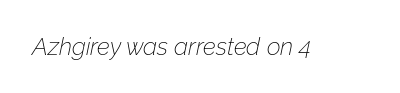
No extra tracking has been applied to these lines. Stems and bowls with no extra thickness — not bold. The whole block is typeset with a tilt. Beneath every word, the page is bare.
